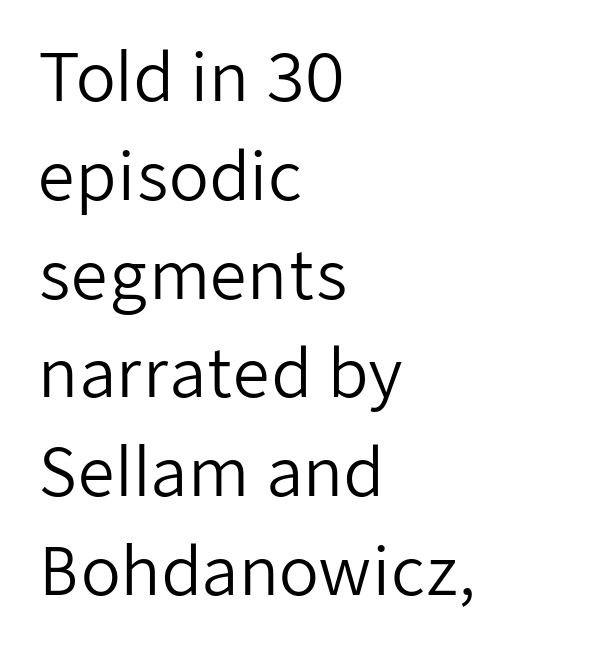
Q: Is the text bold? A: No.
Q: Is the text italic (slanted)? A: No, it is upright.
Q: Is the typeface a serif or a sans-serif typeface? A: Sans-serif.
Q: Is the text underlined? A: No.
Q: How is the paragraph aligned? A: Left-aligned.
Q: Is the spacing between letters normal or unusually wide? A: Normal.
Q: Is the spacing between lines tight, normal or loose? A: Normal.
Q: Width (condensed, normal, or wide)? A: Normal.
Q: Stroke contrast? A: Low.
Q: x-height? A: Medium.
Q: Monospaced? A: No.
